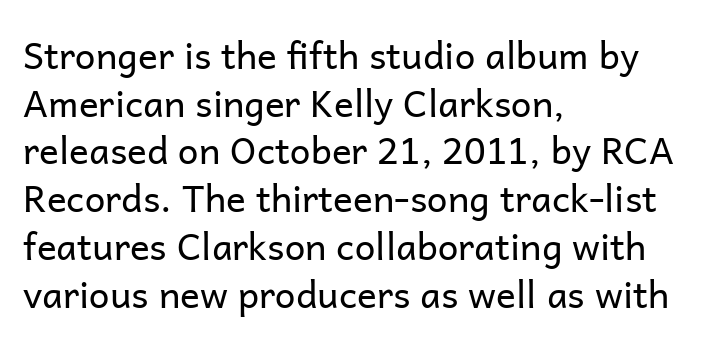
Q: Is the text bold? A: No.
Q: Is the text italic (slanted)? A: No, it is upright.
Q: Is the typeface a serif or a sans-serif typeface? A: Sans-serif.
Q: Is the text underlined? A: No.
Q: How is the paragraph aligned? A: Left-aligned.
Q: Is the spacing between letters normal or unusually wide? A: Normal.
Q: Is the spacing between lines tight, normal or loose? A: Normal.
Q: Width (condensed, normal, or wide)? A: Normal.
Q: Stroke contrast? A: Low.
Q: x-height? A: Medium.
Q: Monospaced? A: No.
